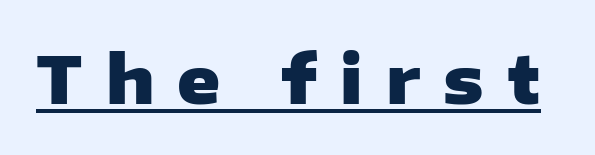
Q: Is the text bold? A: Yes.
Q: Is the text italic (slanted)? A: No, it is upright.
Q: Is the typeface a serif or a sans-serif typeface? A: Sans-serif.
Q: Is the text underlined? A: Yes.
Q: Is the spacing between letters normal or unusually wide? A: Unusually wide.
Q: Width (condensed, normal, or wide)? A: Wide.
Q: Stroke contrast? A: Low.
Q: x-height? A: Medium.
Q: Monospaced? A: No.
